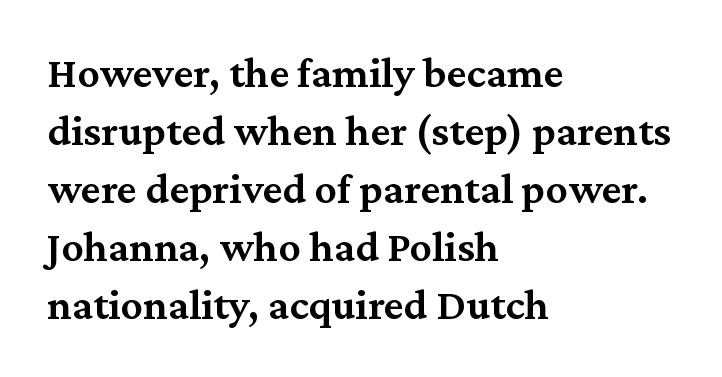
Firm but not heavy-handed strokes: this text is semibold. This sample has the flowing, uneven cadence of proportional lettering. Unmarked baselines from the first word to the last. The paragraph has a hard left edge and a soft right edge. The passage shown is typeset with a serif family. The block of text has a typical density, with ordinary space between rows.
